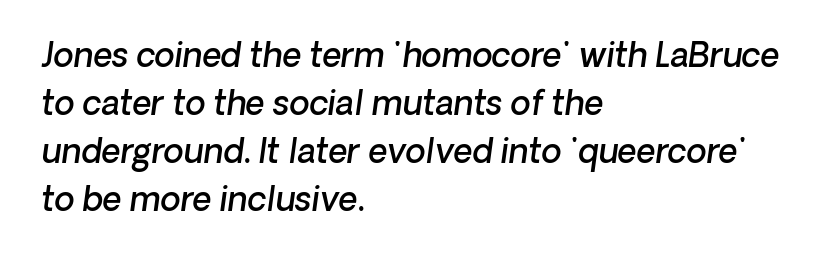
The face used here is proportionally spaced, like ordinary book or web type. These lines keep a tight, regular rhythm from letter to letter. Rendered with sloped, italic letterforms. Quick note: underline off. Is there much room between lines? A standard amount, neither cramped nor airy.
